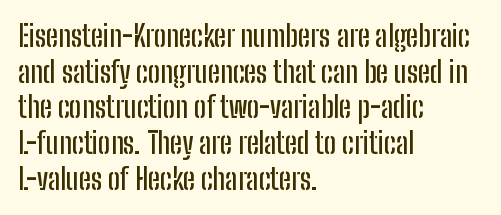
Q: Is the text italic (slanted)? A: No, it is upright.
Q: Is the typeface a serif or a sans-serif typeface? A: Sans-serif.
Q: Is the text underlined? A: No.
Q: How is the paragraph aligned? A: Left-aligned.
Q: Is the spacing between letters normal or unusually wide? A: Normal.
Q: Width (condensed, normal, or wide)? A: Condensed.
Q: Stroke contrast? A: Low.
Q: x-height? A: Medium.
Q: Monospaced? A: No.
